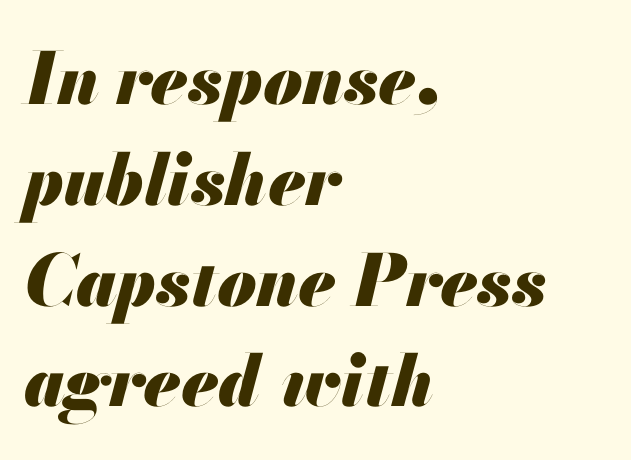
Q: Is the text bold? A: Yes.
Q: Is the text italic (slanted)? A: Yes, it leans right by about 13 degrees.
Q: Is the text underlined? A: No.
Q: How is the paragraph aligned? A: Left-aligned.
Q: Is the spacing between letters normal or unusually wide? A: Normal.
Q: Is the spacing between lines tight, normal or loose? A: Normal.
Q: Width (condensed, normal, or wide)? A: Normal.
Q: Stroke contrast? A: Medium.
Q: x-height? A: Small.
Q: Monospaced? A: No.
